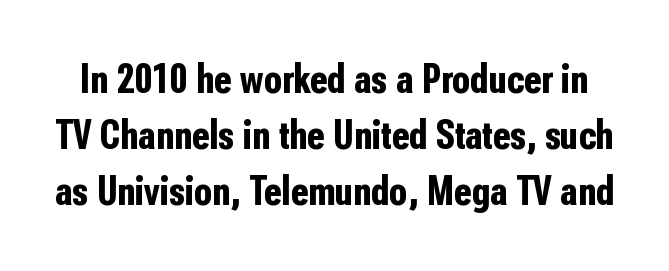
The image shows 41 px bold, condensed sans-serif type, upright; set normal line spacing (1.37x), normal letter spacing, not underlined; low stroke contrast and a medium x-height.
